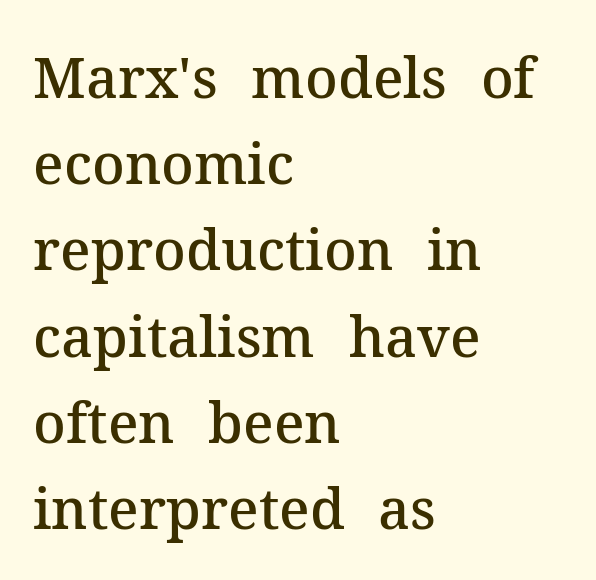
Compared with an ordinary text face, these strokes are moderately heavier — a semibold. Posture: straight, roman, zero tilt. The rendering anchors every line to the left-hand side. Observe the ordinary spacing: letters are neighbours, not strangers. You can tell from the footed stems that serif type was used.
